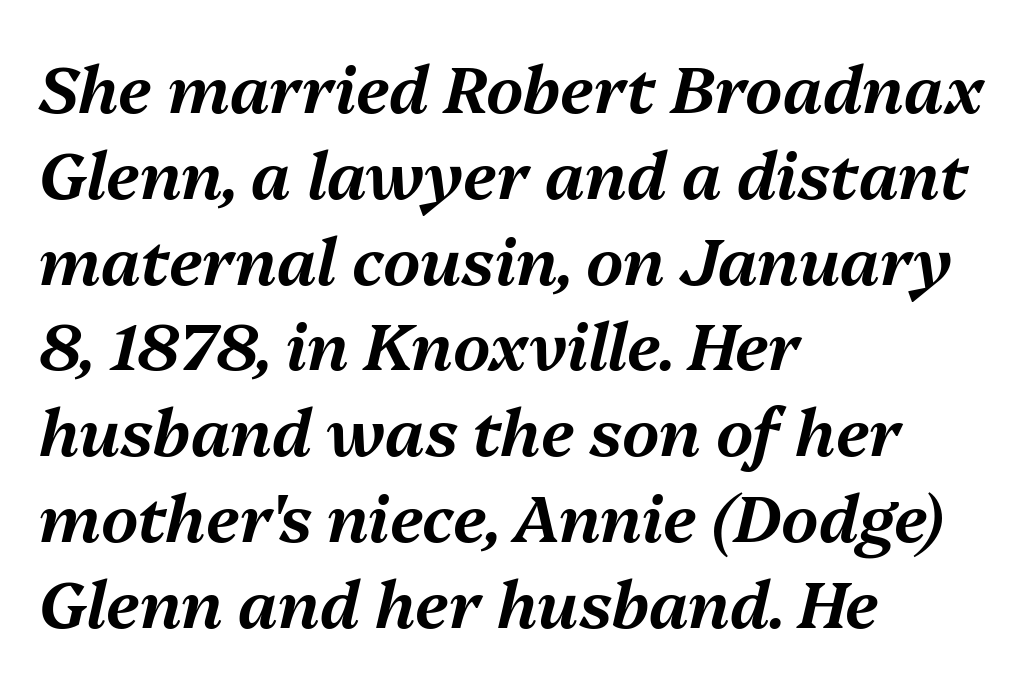
Q: Is the text italic (slanted)? A: Yes, it leans right by about 13 degrees.
Q: Is the text underlined? A: No.
Q: How is the paragraph aligned? A: Left-aligned.
Q: Is the spacing between letters normal or unusually wide? A: Normal.
Q: Is the spacing between lines tight, normal or loose? A: Normal.
Q: Width (condensed, normal, or wide)? A: Normal.
Q: Stroke contrast? A: Medium.
Q: x-height? A: Medium.
Q: Monospaced? A: No.
